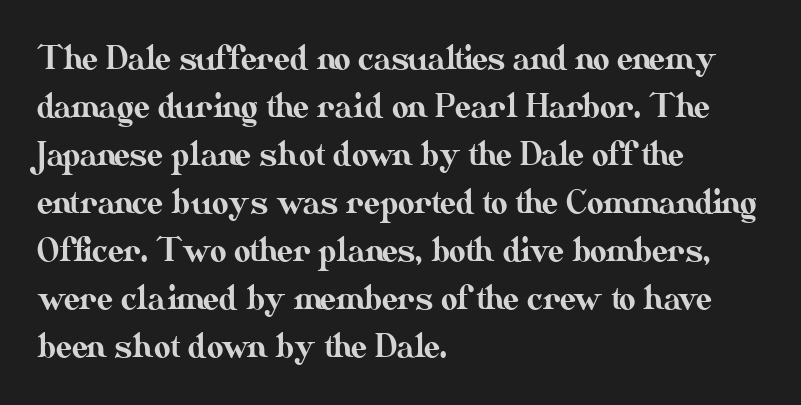
{"italic": "no", "width": "normal", "stroke_contrast": "medium", "x_height": "small", "monospaced": "no", "underline": "no", "align": "left", "line_spacing": "normal", "line_spacing_ratio": 1.5, "letter_spacing": "normal", "letter_spacing_em": 0.0, "glyph_px": 32}
